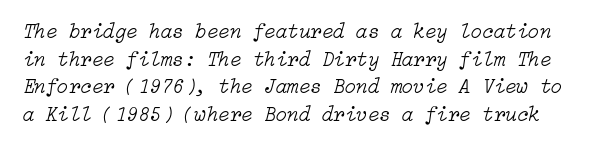
{"italic": "yes", "lean": "right", "slant_degrees": 15, "bold": "no", "underline": "no", "line_spacing": "normal", "line_spacing_ratio": 1.32, "letter_spacing": "normal", "letter_spacing_em": 0.0, "glyph_px": 21}
